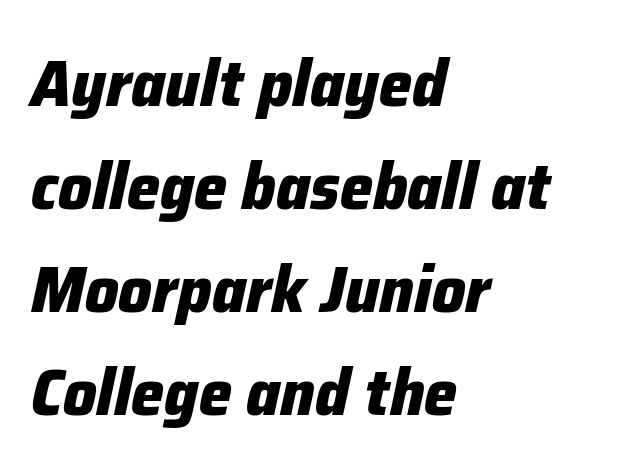
The passage is arranged the way most books set body copy — flush left. Tall strokes in this sample are angled rather than plumb. The horizontal fit of the characters is conventional and even. Emphasis by weight is at full strength: bold. The words here are not underlined. Reading down the column, the eye jumps a familiar distance to each next line.
